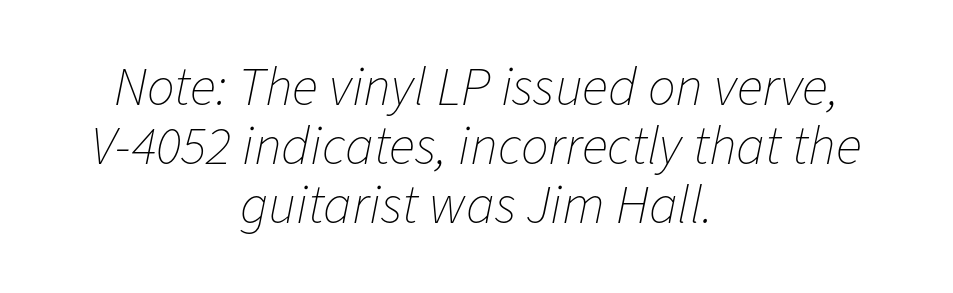
Q: Is the text bold? A: No.
Q: Is the text italic (slanted)? A: Yes, it leans right by about 11 degrees.
Q: Is the text underlined? A: No.
Q: How is the paragraph aligned? A: Centered.
Q: Is the spacing between letters normal or unusually wide? A: Normal.
Q: Is the spacing between lines tight, normal or loose? A: Tight.
Q: Width (condensed, normal, or wide)? A: Normal.
Q: Stroke contrast? A: Low.
Q: x-height? A: Medium.
Q: Monospaced? A: No.
